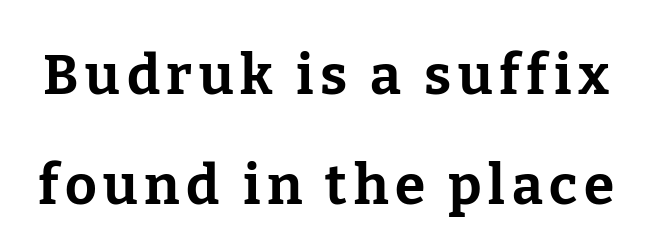
Line spacing here is loose. Glance below the letters and you will spot only blank space. The type sits square on the baseline with zero lean. The passage shown is typed in a proportional face where columns would drift. Classification — serif. Emphasis by weight is at full strength: bold.
